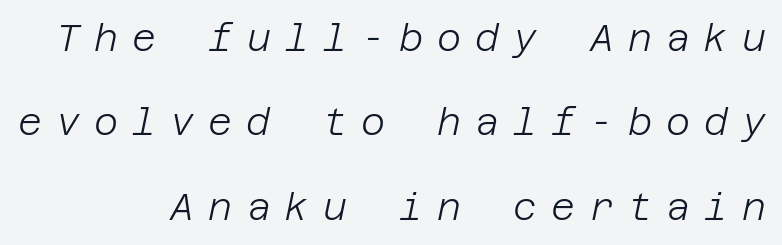
The image shows 37 px light type, italic (leaning right); set right-aligned, loose line spacing (2.28x), unusually wide letter spacing (+0.38 em), not underlined; low stroke contrast and a large x-height.
